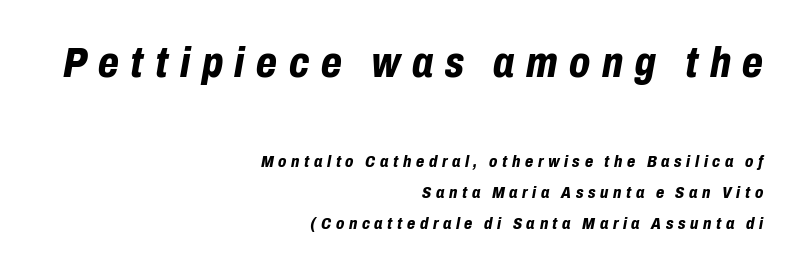
Reading top to bottom, the characters get smaller at the block break. The glyphs are unaccompanied by any horizontal stroke below them. This rendering widens character spacing well past its baseline value. The paragraph shown leans on its right margin.
